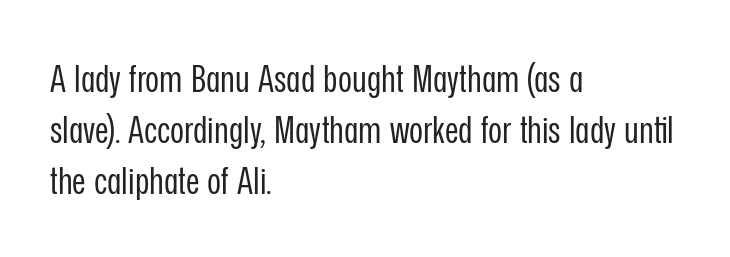
The ragged edge is on the right, which tells us the setting is flush left. Successive baselines arrive at the customary interval. This is sans-serif lettering, the kind often seen on screens and signage. Each word holds together tightly as a unit, with standard inter-letter gaps. You could not count columns in this text — the font is proportionally spaced.
